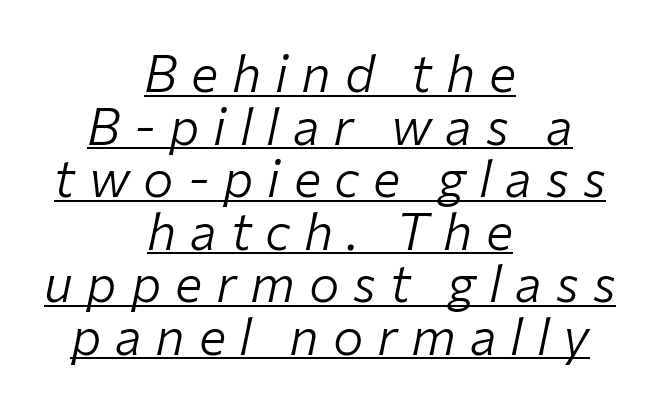
This reads as an unemphasized weight, regular at the heaviest. Does extra space separate the letters? Yes, quite a lot of it. These lines huddle together more closely than default settings would place them. What decoration does the sample have? An underline. Note the varied advance widths — an 'i' is clearly narrower than an 'm'.
